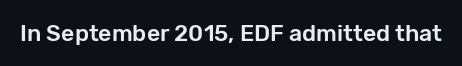
The image shows 23 px text type, upright; set normal letter spacing, not underlined.
